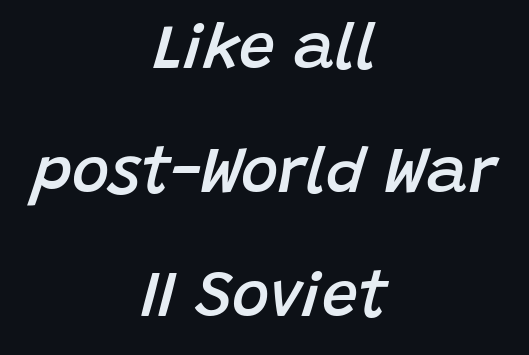
{"italic": "yes", "lean": "right", "slant_degrees": 15, "bold": "semi", "weight": "semibold", "width": "normal", "stroke_contrast": "low", "x_height": "large", "monospaced": "no", "underline": "no", "align": "center", "line_spacing": "loose", "line_spacing_ratio": 1.94, "letter_spacing": "normal", "letter_spacing_em": 0.0, "glyph_px": 64}
